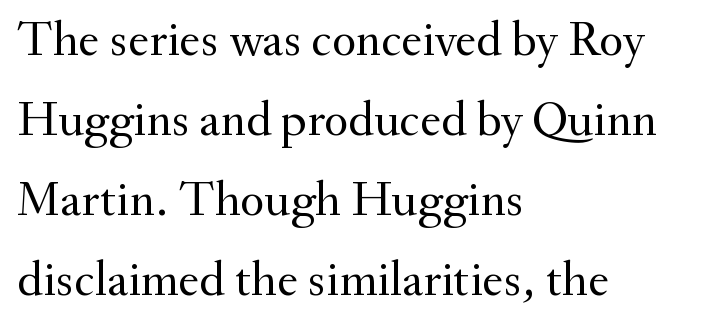
The image shows 50 px regular-weight serif type, upright; set left-aligned, normal line spacing (1.6x), normal letter spacing, not underlined; medium stroke contrast and a small x-height.
